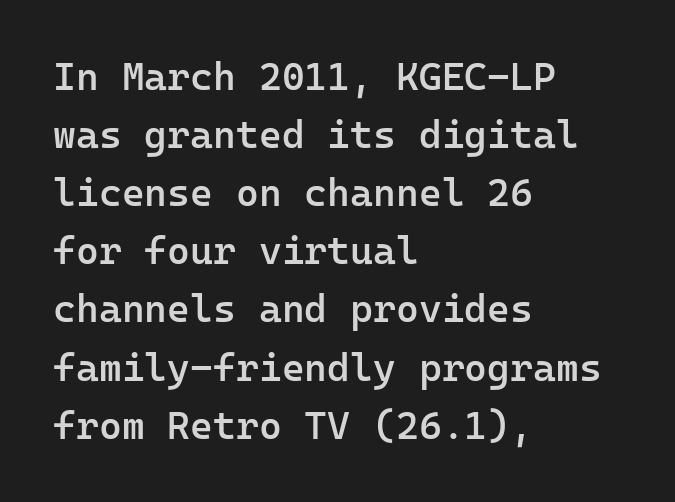
The image shows 39 px semibold sans-serif type, upright, monospaced; set left-aligned, normal line spacing (1.49x), normal letter spacing, not underlined; low stroke contrast and a medium x-height.
